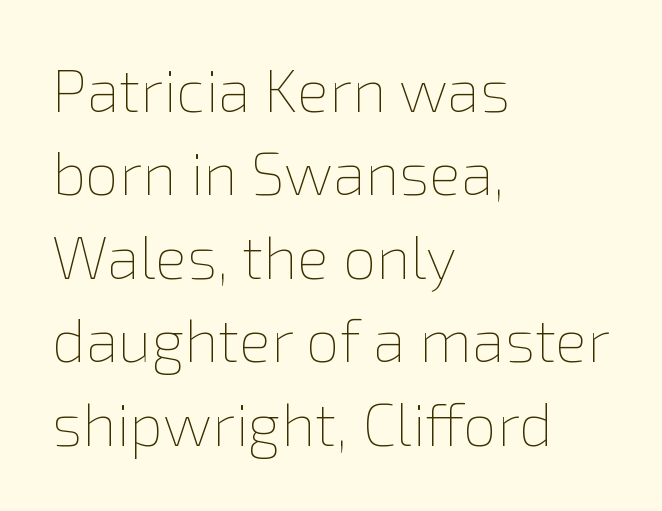
The image shows 60 px thin type, upright; set left-aligned, normal line spacing (1.39x), normal letter spacing, not underlined; low stroke contrast and a medium x-height.
